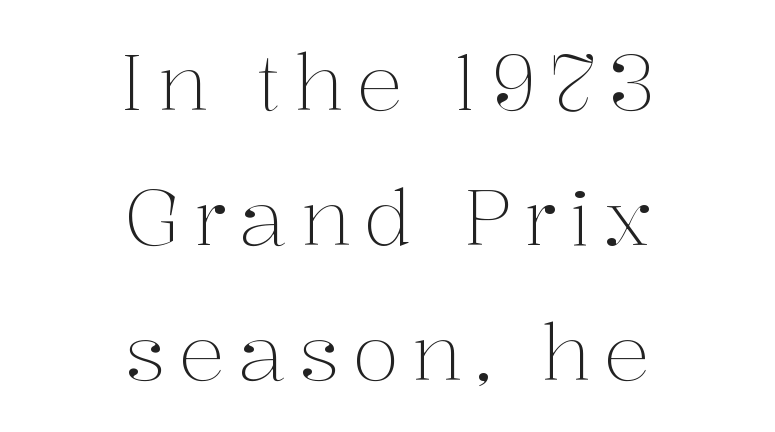
Alignment: centered. Do the characters align in a grid? No, the font is proportional. Observe the serifs anchoring each vertical stroke in this sample. Weight: regular or lighter. The specimen omits any rule beneath the text block's lines. This is roman type, the default non-slanted kind.
